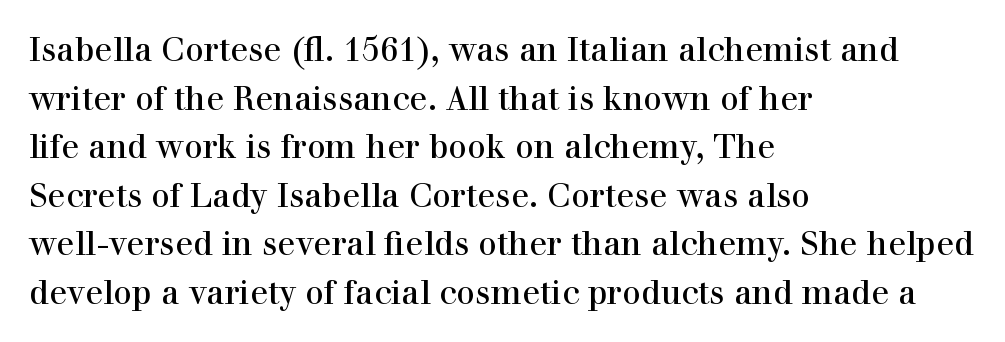
I'd call this a serif setting — the letters wear small feet. Decoration check: the copy has no underline. Regarding leading, the lines here are spaced in the standard way. Leftover space on each line is placed entirely after the last word. In terms of letterspacing, this is plain default setting.
